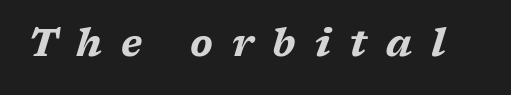
{"italic": "yes", "lean": "right", "slant_degrees": 17, "bold": "yes", "weight": "bold", "width": "wide", "stroke_contrast": "medium", "x_height": "medium", "monospaced": "no", "underline": "no", "letter_spacing": "wide", "letter_spacing_em": 0.5, "glyph_px": 38}
